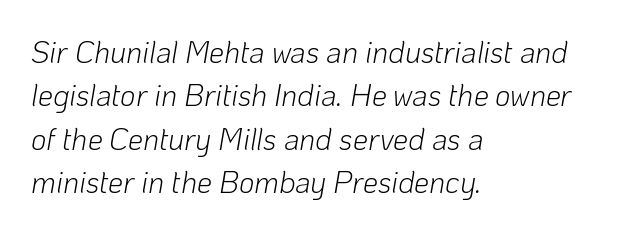
This reads as an unemphasized weight, regular at the heaviest. The zone under the glyphs is completely vacant. Rows of type keep a routine distance in the vertical direction. The face used here is proportionally spaced, like ordinary book or web type. There is no visible air inserted between adjacent glyphs. The passage shown leans; its letterforms are oblique.
